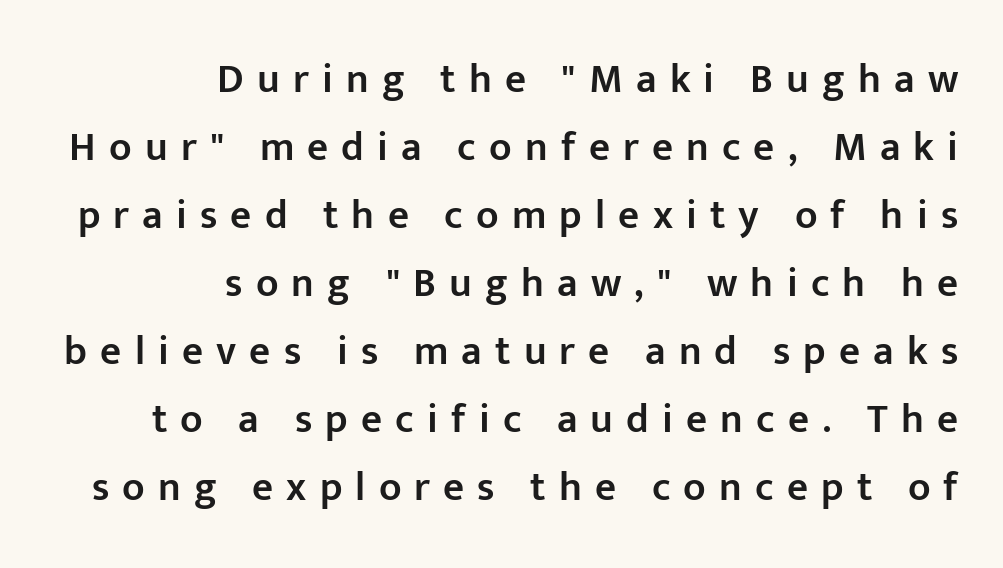
{"serif": "no", "italic": "no", "bold": "semi", "weight": "semibold", "width": "normal", "stroke_contrast": "low", "x_height": "medium", "monospaced": "no", "underline": "no", "align": "right", "line_spacing": "normal", "line_spacing_ratio": 1.66, "letter_spacing": "wide", "letter_spacing_em": 0.32, "glyph_px": 41}
